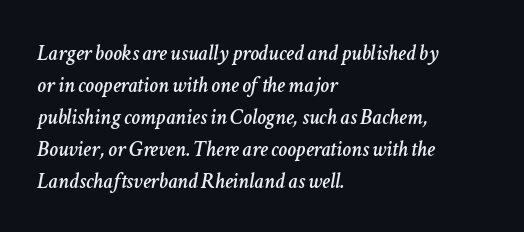
The image shows 22 px text type, italic (leaning right); set left-aligned, normal line spacing (1.46x), normal letter spacing, not underlined.
